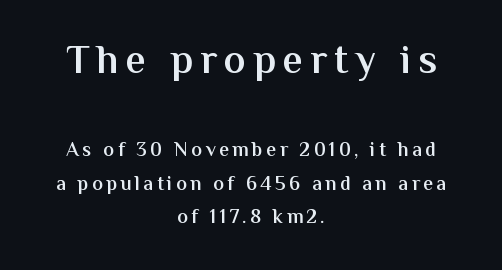
Q: Is the text bold? A: Semi-bold.
Q: Is the text italic (slanted)? A: No, it is upright.
Q: Is the typeface a serif or a sans-serif typeface? A: Sans-serif.
Q: Is the text underlined? A: No.
Q: How is the paragraph aligned? A: Centered.
Q: Is the spacing between lines tight, normal or loose? A: Normal.
Q: Which block of text is set in a larger size, the first (top) or the second (bottom)? A: The first (top) one.
Q: Width (condensed, normal, or wide)? A: Normal.
Q: Stroke contrast? A: Medium.
Q: x-height? A: Medium.
Q: Monospaced? A: No.
